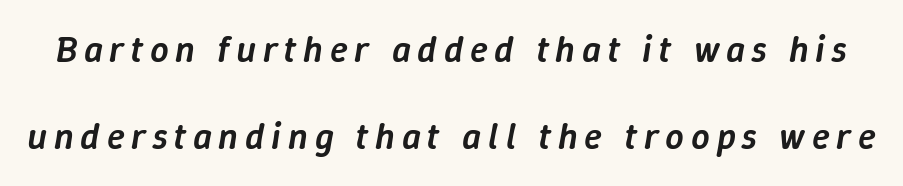
The image shows 37 px semibold type, italic (leaning right); set loose line spacing (2.36x), not underlined; low stroke contrast and a medium x-height.
